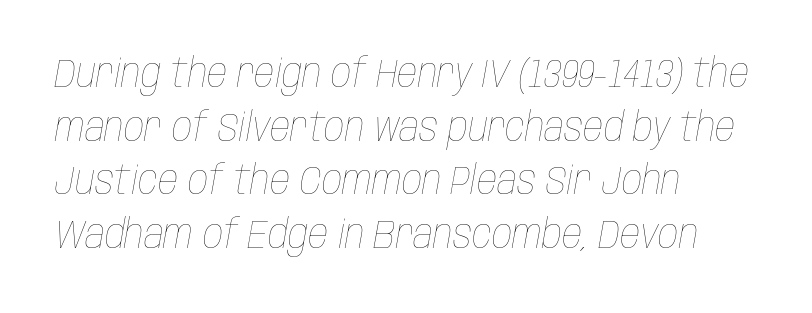
{"italic": "yes", "lean": "right", "slant_degrees": 10, "bold": "no", "weight": "thin", "width": "condensed", "stroke_contrast": "low", "x_height": "large", "monospaced": "no", "underline": "no", "align": "left", "line_spacing": "normal", "line_spacing_ratio": 1.34, "letter_spacing": "normal", "letter_spacing_em": 0.0, "glyph_px": 40}
